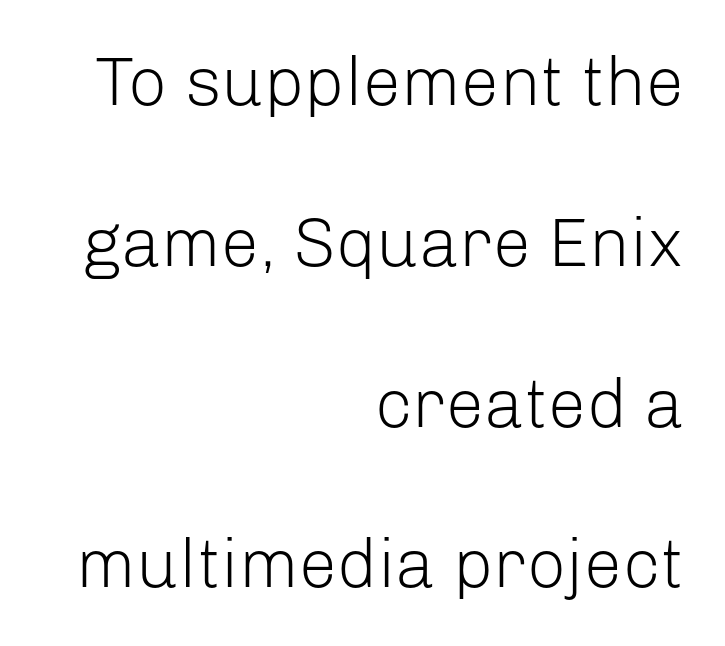
{"serif": "no", "italic": "no", "bold": "no", "weight": "light", "width": "normal", "stroke_contrast": "low", "x_height": "medium", "monospaced": "no", "underline": "no", "align": "right", "line_spacing": "loose", "line_spacing_ratio": 2.33, "letter_spacing": "normal", "letter_spacing_em": 0.0, "glyph_px": 69}
